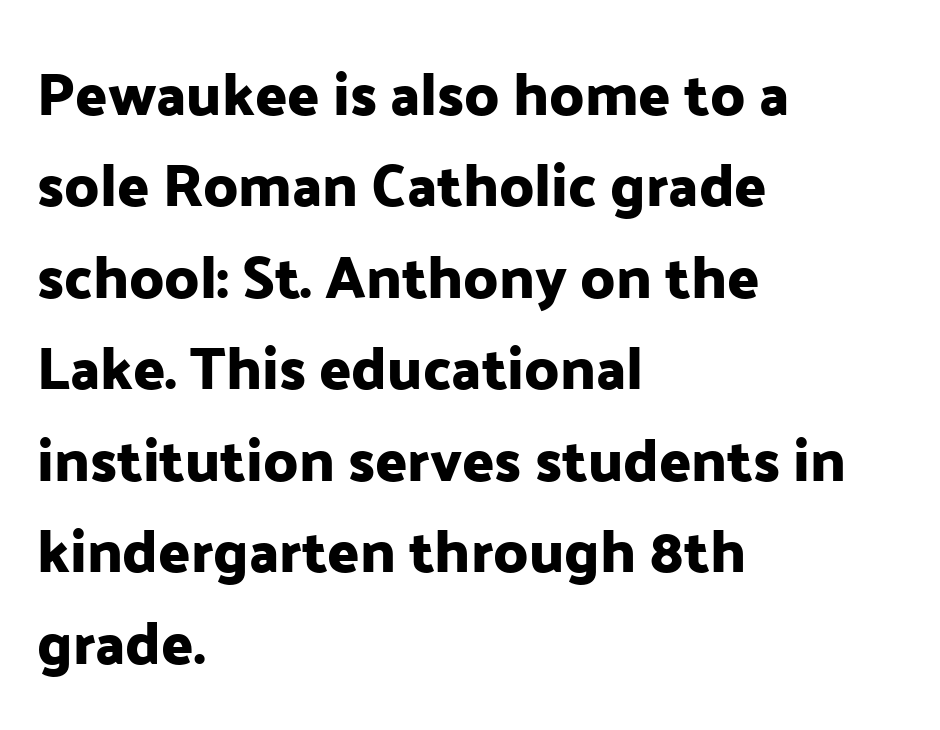
Regular leading. In terms of posture, this sample is upright. Each letter keeps its own natural width here, so spacing adapts to shape. The passage shown has conventional tracking throughout. Where is the straight margin? On the left.
